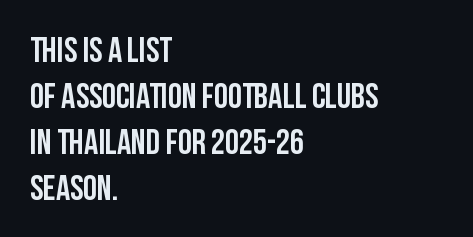
You can tell it's not italic because the verticals are truly vertical. The passage shown is typed in a proportional face where columns would drift. Spacing between characters is what you'd get straight out of the box. Each line starts at the same left margin while the right side varies. Plain, unruled lines of type. The type family on display is of the sans-serif kind.
